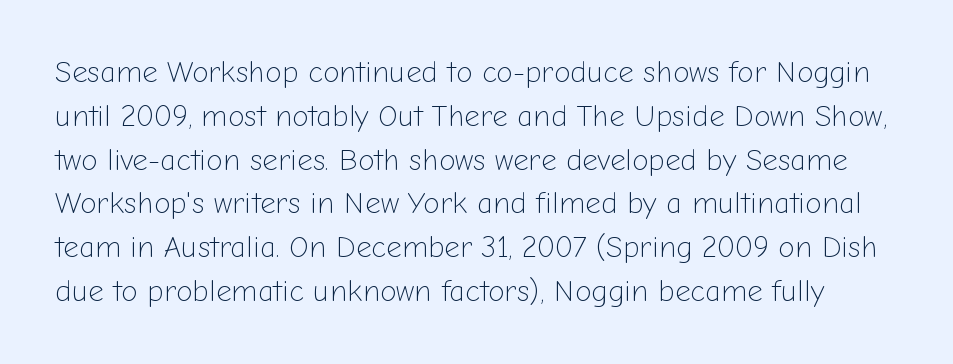
Each word holds together tightly as a unit, with standard inter-letter gaps. The characters display no serif detailing; their extremities are plain. The leading is moderate, giving the passage an even texture. The zone under the glyphs is completely vacant. Ascenders rise straight up at ninety degrees.
